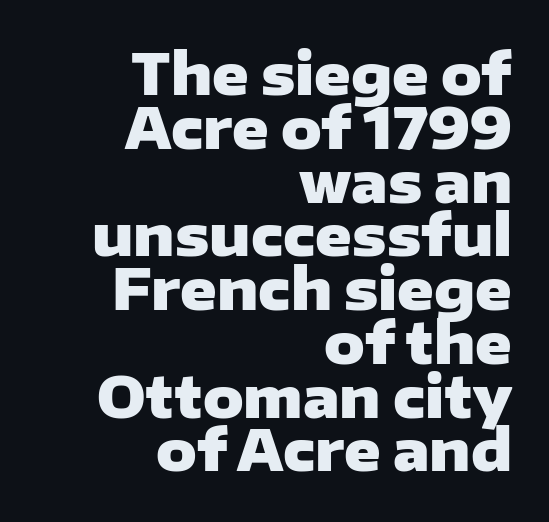
The image shows 56 px heavy, wide sans-serif type, upright; set right-aligned, tight line spacing (0.96x), normal letter spacing, not underlined; low stroke contrast and a medium x-height.
